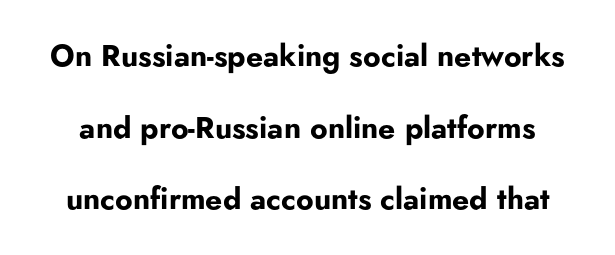
The image shows 30 px bold sans-serif type, upright; set loose line spacing (2.39x), normal letter spacing, not underlined; low stroke contrast and a small x-height.
